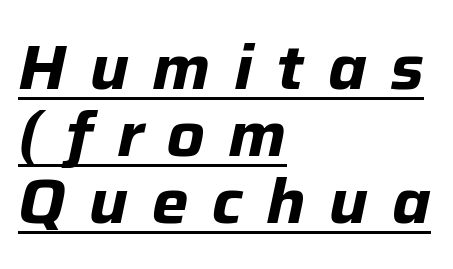
Underlined type. The passage is arranged the way most books set body copy — flush left. Very little white space separates one row of letters from the next. Typographic density is high because the face is bold. Is this a fixed-width face? No — the glyphs have proportional, varying widths.
